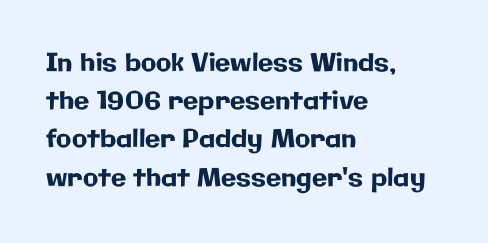
Descenders hang freely into open space. Teacher's note: observe the even left margin — that is flush-left alignment. The vertical gap from one line to the next is medium. If you drew a line through each stem, it would be perfectly vertical. The letters sit at their default tracking, neither squeezed nor spread.
